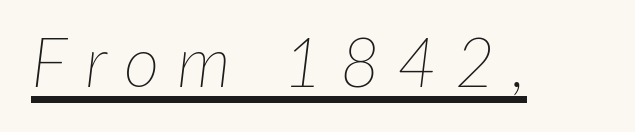
{"italic": "yes", "lean": "right", "slant_degrees": 7, "bold": "no", "weight": "thin", "width": "normal", "stroke_contrast": "low", "x_height": "medium", "monospaced": "no", "underline": "yes", "letter_spacing": "wide", "letter_spacing_em": 0.25, "glyph_px": 69}
